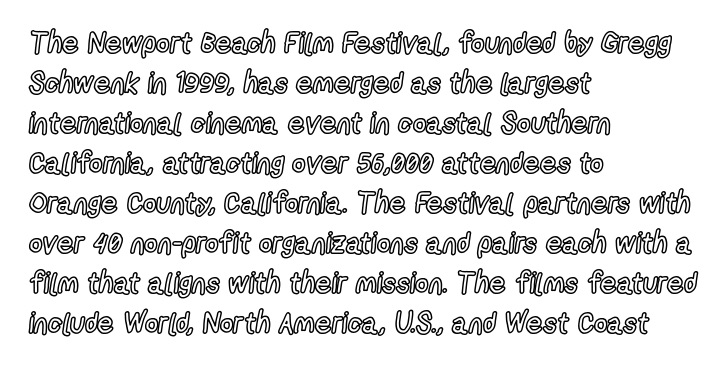
{"width": "condensed", "x_height": "medium", "monospaced": "no", "underline": "no", "align": "left", "line_spacing": "normal", "line_spacing_ratio": 1.38, "letter_spacing": "normal", "letter_spacing_em": 0.0, "glyph_px": 29}
